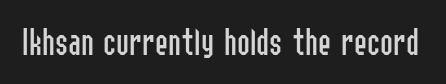
{"serif": "no", "italic": "no", "bold": "no", "weight": "regular", "width": "condensed", "stroke_contrast": "low", "x_height": "medium", "monospaced": "no", "underline": "no", "letter_spacing": "normal", "letter_spacing_em": 0.0, "glyph_px": 39}
